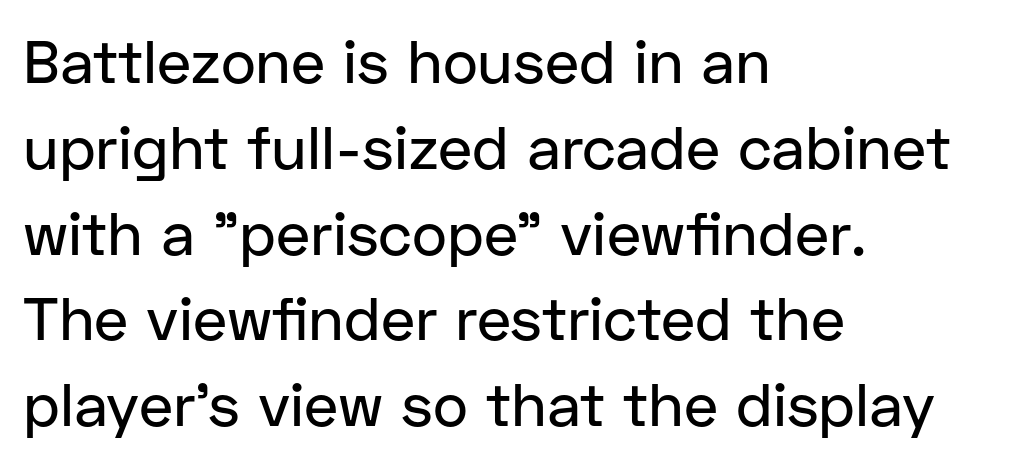
{"serif": "no", "italic": "no", "width": "normal", "stroke_contrast": "low", "x_height": "medium", "monospaced": "no", "underline": "no", "align": "left", "line_spacing": "normal", "line_spacing_ratio": 1.43, "letter_spacing": "normal", "letter_spacing_em": 0.0, "glyph_px": 60}
